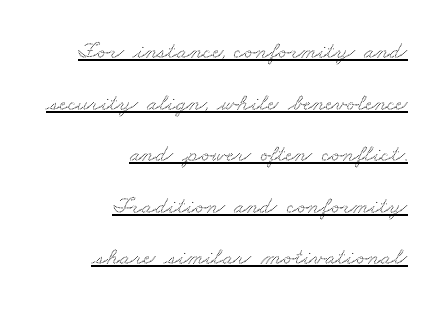
Q: Is the text underlined? A: Yes.
Q: How is the paragraph aligned? A: Right-aligned.
Q: Is the spacing between letters normal or unusually wide? A: Normal.
Q: Is the spacing between lines tight, normal or loose? A: Loose.
